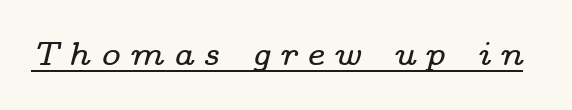
A typesetter would label this face a serif. Looks like regular typesetting: each glyph gets only the width it needs. The glyphs are accompanied by a horizontal stroke just below them. The letterforms stand isolated, each surrounded by extra space. The text carries the slant typical of an italic or oblique font.
